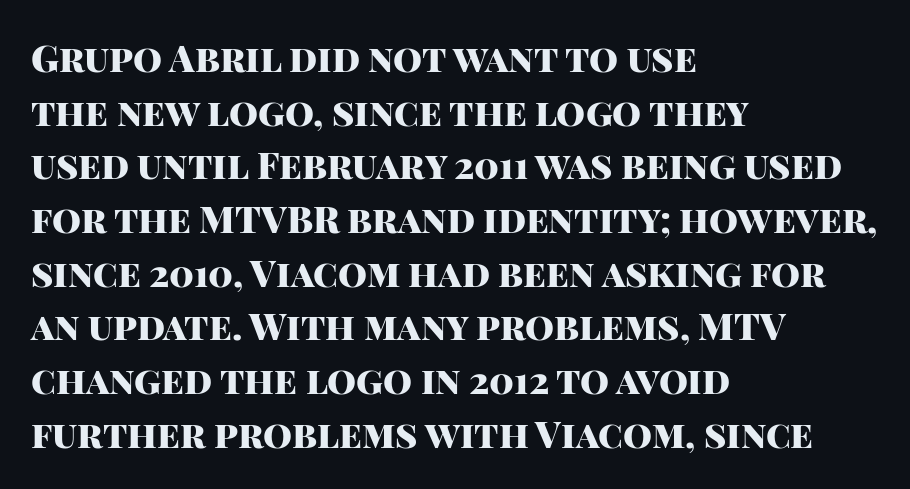
{"serif": "no", "italic": "no", "bold": "yes", "weight": "heavy", "width": "normal", "stroke_contrast": "high", "x_height": "large", "monospaced": "no", "underline": "no", "align": "left", "line_spacing": "normal", "line_spacing_ratio": 1.45, "letter_spacing": "normal", "letter_spacing_em": 0.0, "glyph_px": 37}
